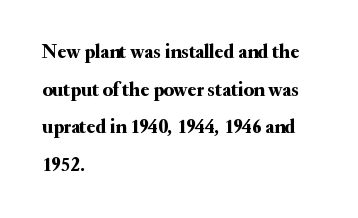
{"italic": "no", "underline": "no", "align": "left", "line_spacing_ratio": 1.88, "letter_spacing": "normal", "letter_spacing_em": 0.0, "glyph_px": 20}
